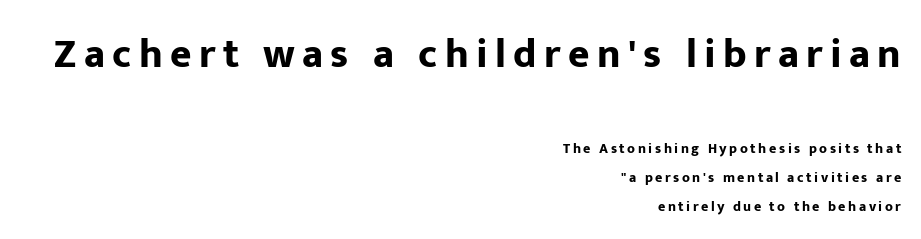
Q: Is the text bold? A: Yes.
Q: Is the text italic (slanted)? A: No, it is upright.
Q: Is the typeface a serif or a sans-serif typeface? A: Sans-serif.
Q: Is the text underlined? A: No.
Q: How is the paragraph aligned? A: Right-aligned.
Q: Is the spacing between lines tight, normal or loose? A: Loose.
Q: Which block of text is set in a larger size, the first (top) or the second (bottom)? A: The first (top) one.
Q: Width (condensed, normal, or wide)? A: Normal.
Q: Stroke contrast? A: Low.
Q: x-height? A: Medium.
Q: Monospaced? A: No.
